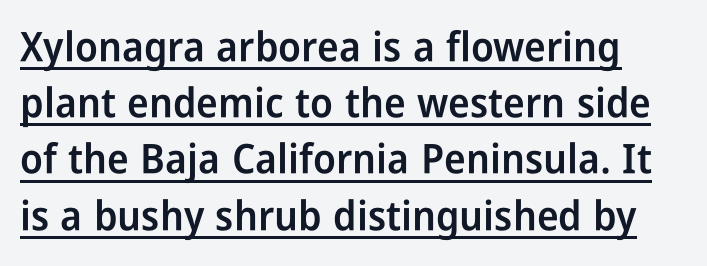
{"serif": "no", "italic": "no", "bold": "semi", "weight": "semibold", "width": "condensed", "stroke_contrast": "low", "x_height": "medium", "monospaced": "no", "underline": "yes", "line_spacing": "normal", "line_spacing_ratio": 1.37, "letter_spacing": "normal", "letter_spacing_em": 0.0, "glyph_px": 41}
